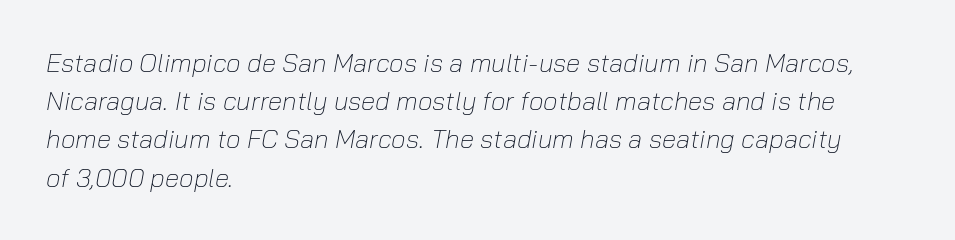
{"italic": "yes", "lean": "right", "slant_degrees": 10, "bold": "no", "underline": "no", "align": "left", "line_spacing": "normal", "line_spacing_ratio": 1.47, "letter_spacing": "normal", "letter_spacing_em": 0.0, "glyph_px": 26}
